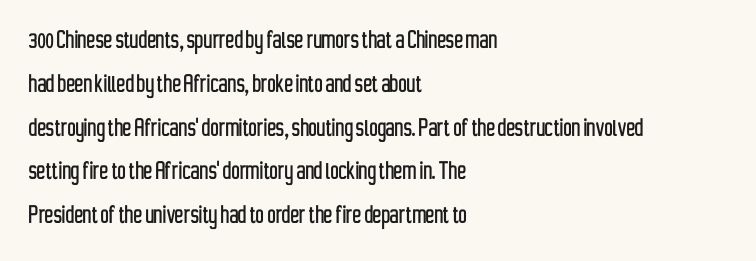
Q: Is the text italic (slanted)? A: No, it is upright.
Q: Is the typeface a serif or a sans-serif typeface? A: Sans-serif.
Q: Is the text underlined? A: No.
Q: How is the paragraph aligned? A: Left-aligned.
Q: Is the spacing between letters normal or unusually wide? A: Normal.
Q: Is the spacing between lines tight, normal or loose? A: Normal.
Q: Width (condensed, normal, or wide)? A: Condensed.
Q: Stroke contrast? A: Low.
Q: x-height? A: Medium.
Q: Monospaced? A: No.
